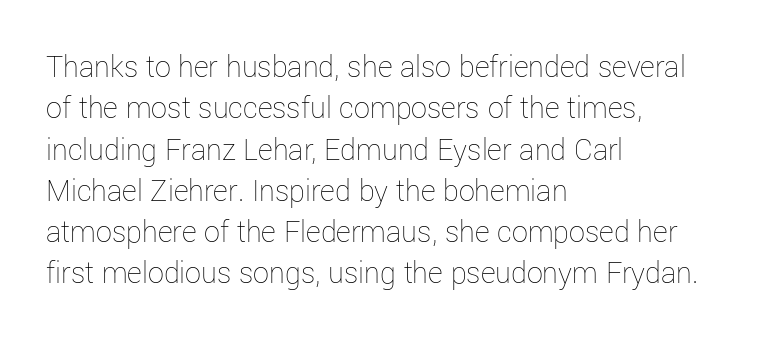
{"italic": "no", "bold": "no", "weight": "thin", "width": "normal", "stroke_contrast": "low", "x_height": "medium", "monospaced": "no", "underline": "no", "align": "left", "line_spacing": "normal", "line_spacing_ratio": 1.29, "letter_spacing": "normal", "letter_spacing_em": 0.0, "glyph_px": 32}
